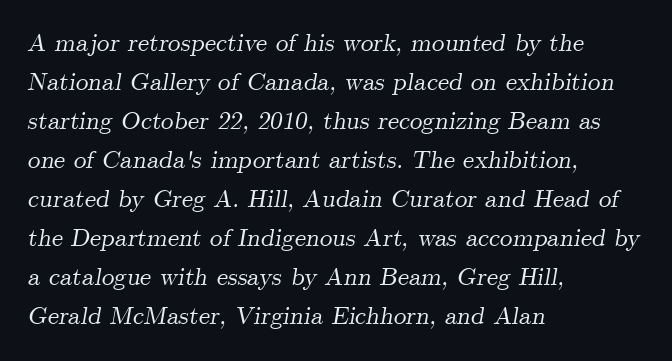
{"italic": "yes", "lean": "right", "slant_degrees": 9, "underline": "no", "align": "left", "line_spacing": "normal", "line_spacing_ratio": 1.56, "letter_spacing": "normal", "letter_spacing_em": 0.0, "glyph_px": 25}
